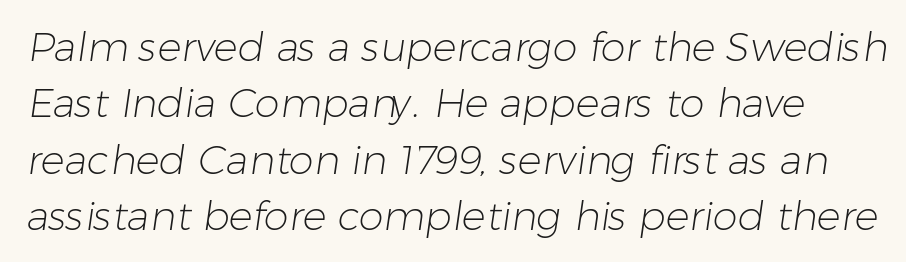
Grotesque or geometric, the face here clearly has no serifs. The leading is moderate, giving the passage an even texture. Spacing verdict: proportional, widths tailored to each character. Quick note: underline off. Summary of weight: not heavy and not bold. Words appear dense and cohesive because spacing is normal.
